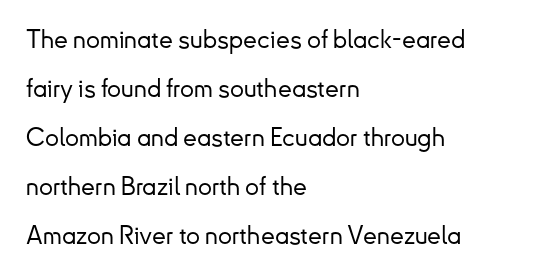
The words here are not underlined. The line texture is even and compact thanks to regular tracking. Reading down the column, the eye jumps a long way to each next line. A student would call this left alignment; a typographer would say flush left, rag right. The type sits square on the baseline with zero lean.
